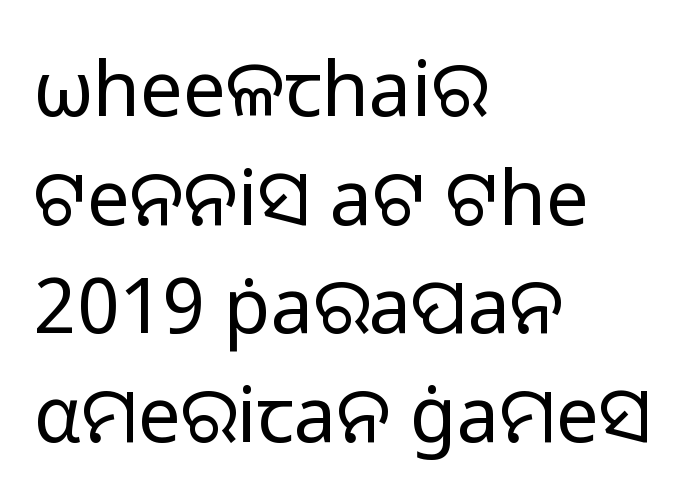
{"serif": "no", "italic": "no", "bold": "no", "weight": "regular", "width": "normal", "stroke_contrast": "low", "x_height": "medium", "monospaced": "no", "underline": "no", "align": "left", "line_spacing": "normal", "line_spacing_ratio": 1.43, "letter_spacing": "normal", "letter_spacing_em": 0.0, "glyph_px": 76}
